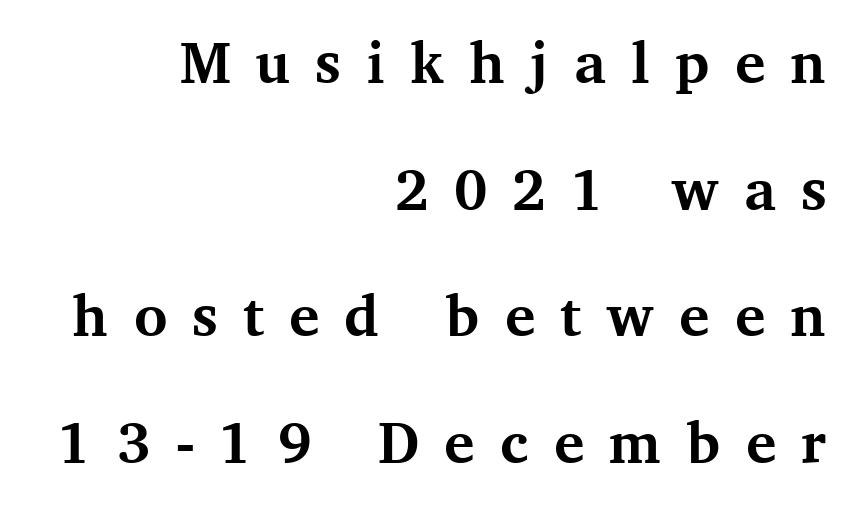
The leading is generous, giving the passage an open texture. Here the glyphs are tracked loosely, breaking word shapes into spaced letters. Small tapered or slab feet sit at the stroke ends, so this counts as serif. Rule under the text: the space is simply empty. This is heavy type, rendered in bold. A flush-right, rag-left setting is used for this passage.
